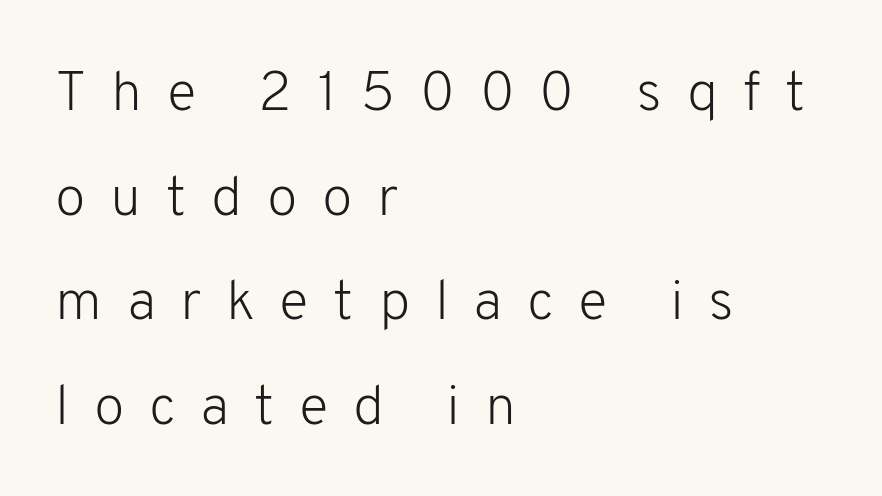
The image shows 56 px light sans-serif type, upright; set left-aligned, line spacing 1.87x, unusually wide letter spacing (+0.44 em), not underlined; low stroke contrast and a medium x-height.
